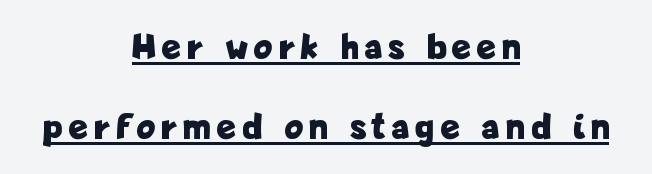
{"serif": "no", "italic": "no", "bold": "yes", "weight": "bold", "width": "condensed", "stroke_contrast": "low", "x_height": "medium", "monospaced": "no", "underline": "yes", "align": "center", "line_spacing": "loose", "line_spacing_ratio": 2.1, "glyph_px": 38}
